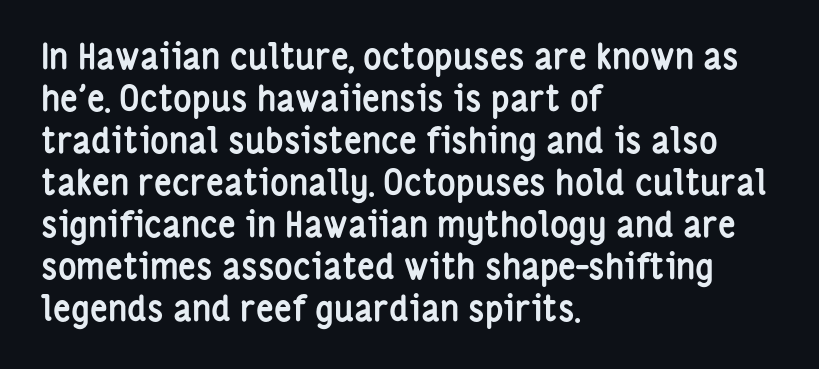
Q: Is the text bold? A: Yes.
Q: Is the text italic (slanted)? A: No, it is upright.
Q: Is the typeface a serif or a sans-serif typeface? A: Sans-serif.
Q: Is the text underlined? A: No.
Q: How is the paragraph aligned? A: Left-aligned.
Q: Is the spacing between letters normal or unusually wide? A: Normal.
Q: Width (condensed, normal, or wide)? A: Condensed.
Q: Stroke contrast? A: Low.
Q: x-height? A: Medium.
Q: Monospaced? A: No.
